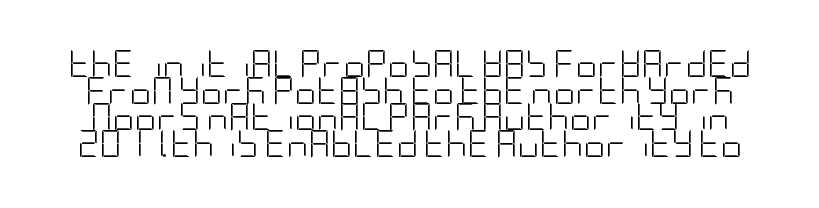
Compared with a typical body face, this is equally light or lighter still. Students, observe: this is what under-led, compact text looks like. Letters rest on an invisible, unmarked baseline. No extra tracking has been applied to these lines.
